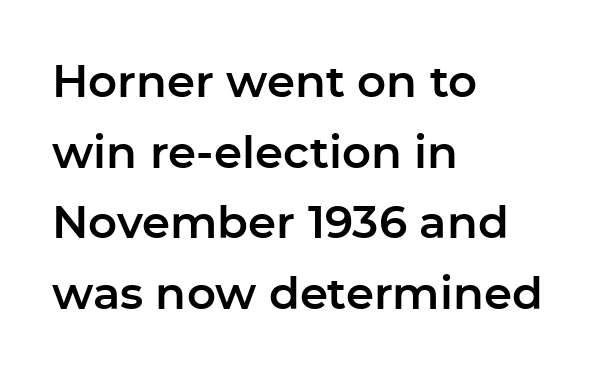
Q: Is the text italic (slanted)? A: No, it is upright.
Q: Is the typeface a serif or a sans-serif typeface? A: Sans-serif.
Q: Is the text underlined? A: No.
Q: How is the paragraph aligned? A: Left-aligned.
Q: Is the spacing between letters normal or unusually wide? A: Normal.
Q: Is the spacing between lines tight, normal or loose? A: Normal.
Q: Width (condensed, normal, or wide)? A: Normal.
Q: Stroke contrast? A: Low.
Q: x-height? A: Medium.
Q: Monospaced? A: No.
